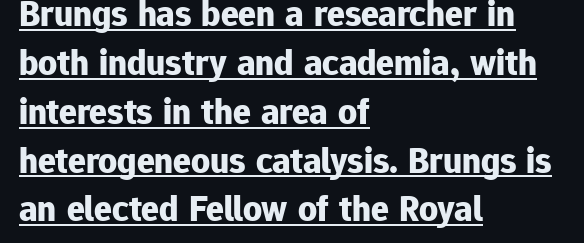
Honestly, the letter spacing is just normal — you wouldn't notice it. Somebody hit Ctrl+U on this one — the words are underlined. Each letter keeps its own natural width here, so spacing adapts to shape. You can tell from the bare stems that sans-serif type was used. Is the type bold? Yes — the strokes are clearly thick and heavy. Notice how the stems are strictly vertical — no italics here.
